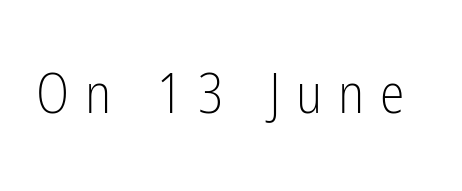
{"serif": "no", "italic": "no", "bold": "no", "weight": "light", "width": "condensed", "stroke_contrast": "low", "x_height": "medium", "monospaced": "no", "underline": "no", "letter_spacing": "wide", "letter_spacing_em": 0.28, "glyph_px": 56}
